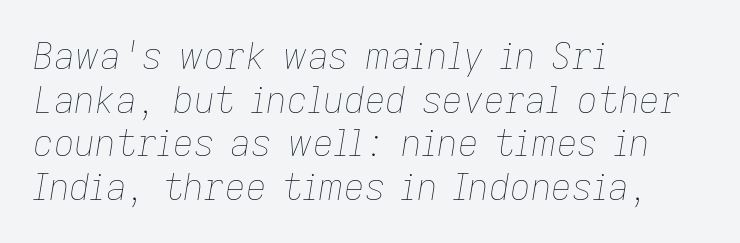
The image shows 36 px thin type, italic (leaning right); set left-aligned, line spacing 1.21x, normal letter spacing, not underlined; low stroke contrast and a medium x-height.
